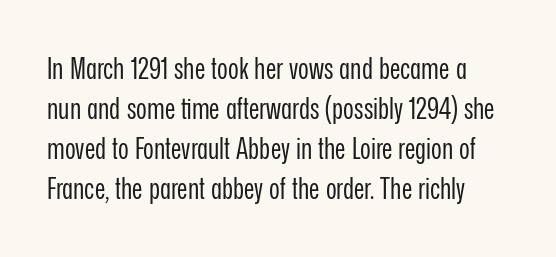
Q: Is the text bold? A: No.
Q: Is the text italic (slanted)? A: No, it is upright.
Q: Is the typeface a serif or a sans-serif typeface? A: Sans-serif.
Q: Is the text underlined? A: No.
Q: Is the spacing between letters normal or unusually wide? A: Normal.
Q: Is the spacing between lines tight, normal or loose? A: Normal.
Q: Width (condensed, normal, or wide)? A: Condensed.
Q: Stroke contrast? A: Low.
Q: x-height? A: Medium.
Q: Monospaced? A: No.
